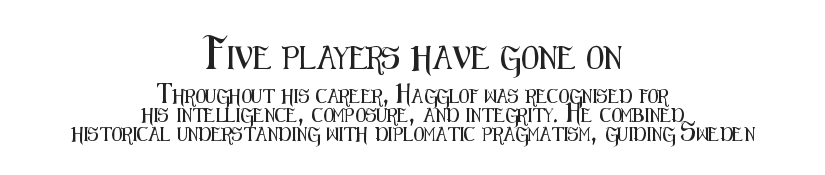
{"italic": "no", "underline": "no", "align": "center", "line_spacing": "normal", "line_spacing_ratio": 1.37, "letter_spacing": "normal", "letter_spacing_em": 0.0, "larger_block": "first", "size_ratio": 1.64, "glyph_px": 23}
